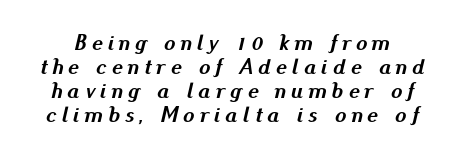
Q: Is the text bold? A: Yes.
Q: Is the text italic (slanted)? A: Yes, it leans right by about 13 degrees.
Q: Is the text underlined? A: No.
Q: Is the spacing between letters normal or unusually wide? A: Unusually wide.
Q: Is the spacing between lines tight, normal or loose? A: Tight.
